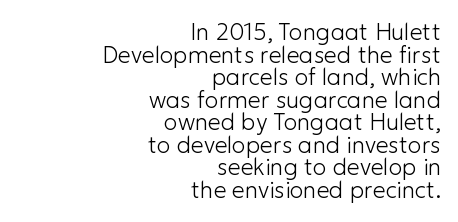
Q: Is the text bold? A: No.
Q: Is the text italic (slanted)? A: No, it is upright.
Q: Is the text underlined? A: No.
Q: How is the paragraph aligned? A: Right-aligned.
Q: Is the spacing between letters normal or unusually wide? A: Normal.
Q: Is the spacing between lines tight, normal or loose? A: Tight.
